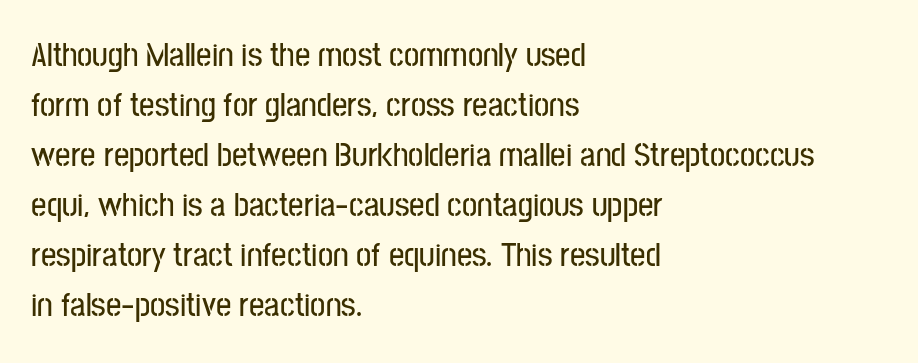
Q: Is the text italic (slanted)? A: No, it is upright.
Q: Is the typeface a serif or a sans-serif typeface? A: Sans-serif.
Q: Is the text underlined? A: No.
Q: How is the paragraph aligned? A: Left-aligned.
Q: Is the spacing between letters normal or unusually wide? A: Normal.
Q: Is the spacing between lines tight, normal or loose? A: Normal.
Q: Width (condensed, normal, or wide)? A: Condensed.
Q: Stroke contrast? A: Low.
Q: x-height? A: Medium.
Q: Monospaced? A: No.
